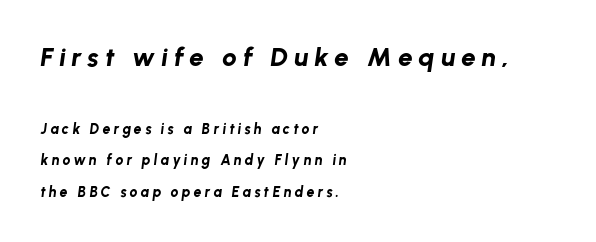
{"italic": "yes", "lean": "right", "slant_degrees": 8, "bold": "yes", "underline": "no", "align": "left", "line_spacing": "loose", "line_spacing_ratio": 2.24, "letter_spacing": "wide", "letter_spacing_em": 0.23, "larger_block": "first", "size_ratio": 1.86, "glyph_px": 26}
